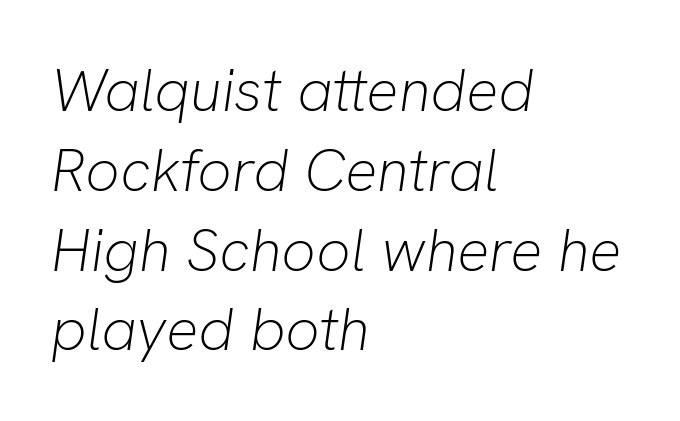
Q: Is the text bold? A: No.
Q: Is the text italic (slanted)? A: Yes, it leans right by about 8 degrees.
Q: Is the text underlined? A: No.
Q: How is the paragraph aligned? A: Left-aligned.
Q: Is the spacing between letters normal or unusually wide? A: Normal.
Q: Is the spacing between lines tight, normal or loose? A: Normal.
Q: Width (condensed, normal, or wide)? A: Normal.
Q: Stroke contrast? A: Low.
Q: x-height? A: Medium.
Q: Monospaced? A: No.
